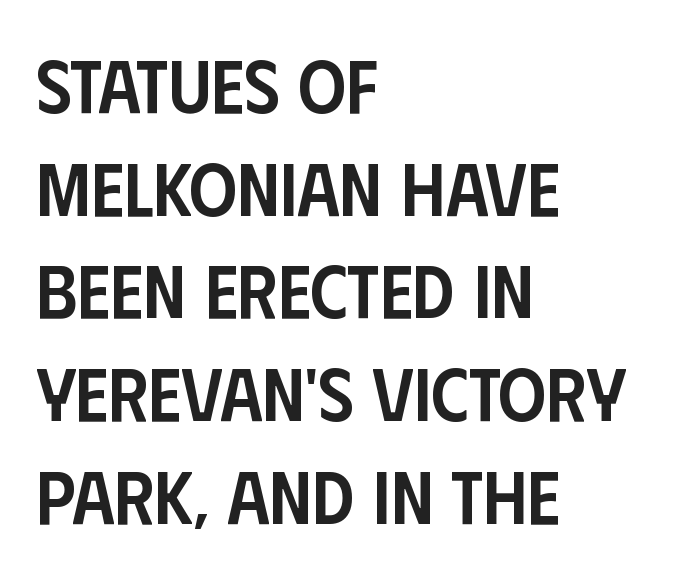
Q: Is the text bold? A: Semi-bold.
Q: Is the text italic (slanted)? A: No, it is upright.
Q: Is the typeface a serif or a sans-serif typeface? A: Sans-serif.
Q: Is the text underlined? A: No.
Q: How is the paragraph aligned? A: Left-aligned.
Q: Is the spacing between letters normal or unusually wide? A: Normal.
Q: Is the spacing between lines tight, normal or loose? A: Normal.
Q: Width (condensed, normal, or wide)? A: Condensed.
Q: Stroke contrast? A: Low.
Q: x-height? A: Large.
Q: Monospaced? A: No.
